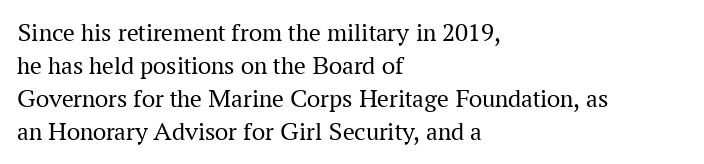
{"italic": "no", "bold": "no", "underline": "no", "align": "left", "line_spacing": "normal", "line_spacing_ratio": 1.27, "letter_spacing": "normal", "letter_spacing_em": 0.0, "glyph_px": 26}
